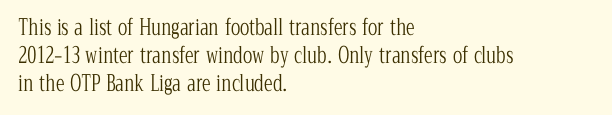
No extra ink here — the face is not bold. Students, observe: this is what conventionally led text looks like. Visually the block forms a straight wall on the left and a jagged coastline on the right. Clear beneath every line of the passage.
